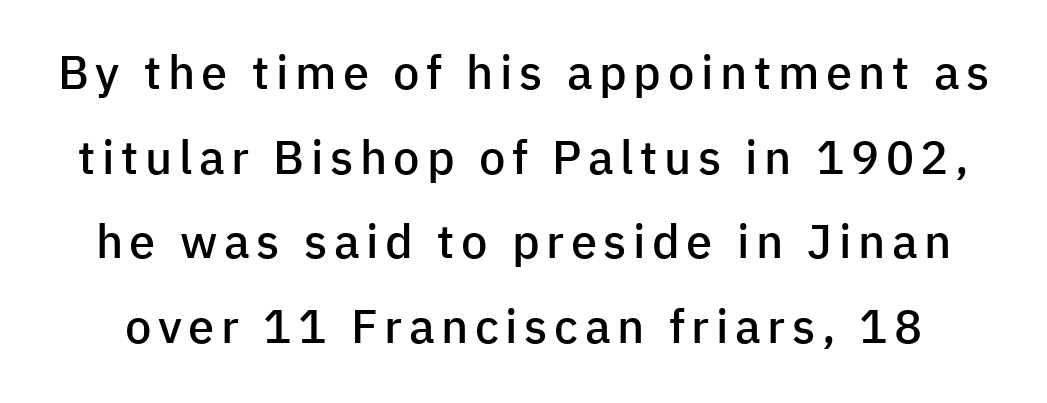
Q: Is the text bold? A: Semi-bold.
Q: Is the text italic (slanted)? A: No, it is upright.
Q: Is the typeface a serif or a sans-serif typeface? A: Sans-serif.
Q: Is the text underlined? A: No.
Q: Width (condensed, normal, or wide)? A: Normal.
Q: Stroke contrast? A: Low.
Q: x-height? A: Medium.
Q: Monospaced? A: No.
